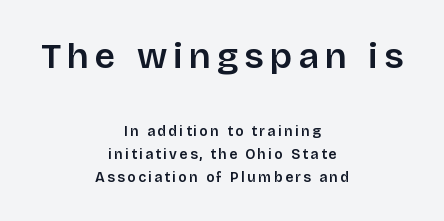
Q: Is the text italic (slanted)? A: No, it is upright.
Q: Is the typeface a serif or a sans-serif typeface? A: Sans-serif.
Q: Is the text underlined? A: No.
Q: How is the paragraph aligned? A: Centered.
Q: Is the spacing between lines tight, normal or loose? A: Normal.
Q: Which block of text is set in a larger size, the first (top) or the second (bottom)? A: The first (top) one.
Q: Width (condensed, normal, or wide)? A: Normal.
Q: Stroke contrast? A: Low.
Q: x-height? A: Large.
Q: Monospaced? A: No.
